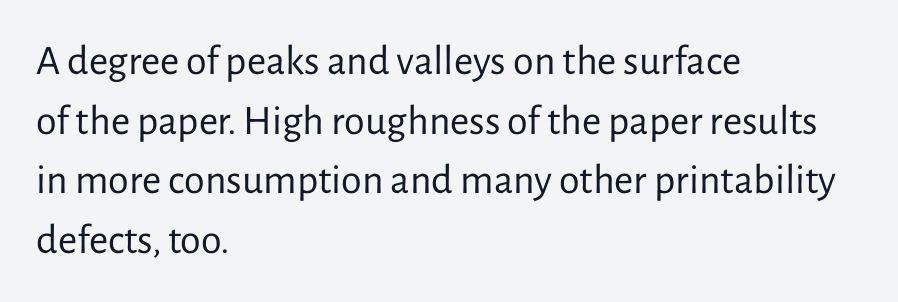
The image shows 42 px regular-weight sans-serif type, upright; set left-aligned, normal line spacing (1.42x), normal letter spacing, not underlined; low stroke contrast and a medium x-height.
